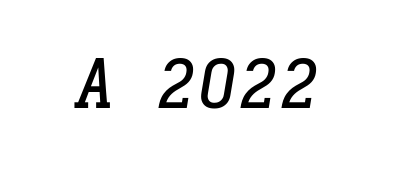
Q: Is the text italic (slanted)? A: Yes, it leans right by about 9 degrees.
Q: Is the typeface a serif or a sans-serif typeface? A: Serif.
Q: Is the text underlined? A: No.
Q: Is the spacing between letters normal or unusually wide? A: Normal.
Q: Width (condensed, normal, or wide)? A: Normal.
Q: Stroke contrast? A: Low.
Q: x-height? A: Medium.
Q: Monospaced? A: Yes.
